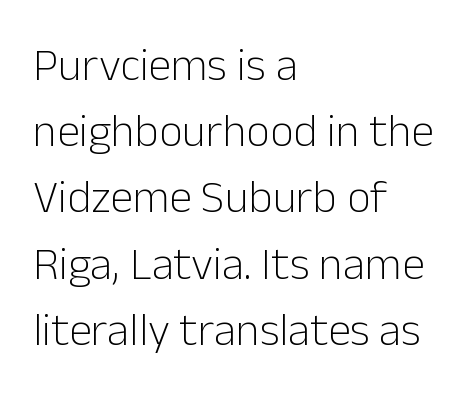
The image shows 46 px light sans-serif type, upright; set left-aligned, normal line spacing (1.44x), normal letter spacing, not underlined; low stroke contrast and a medium x-height.
